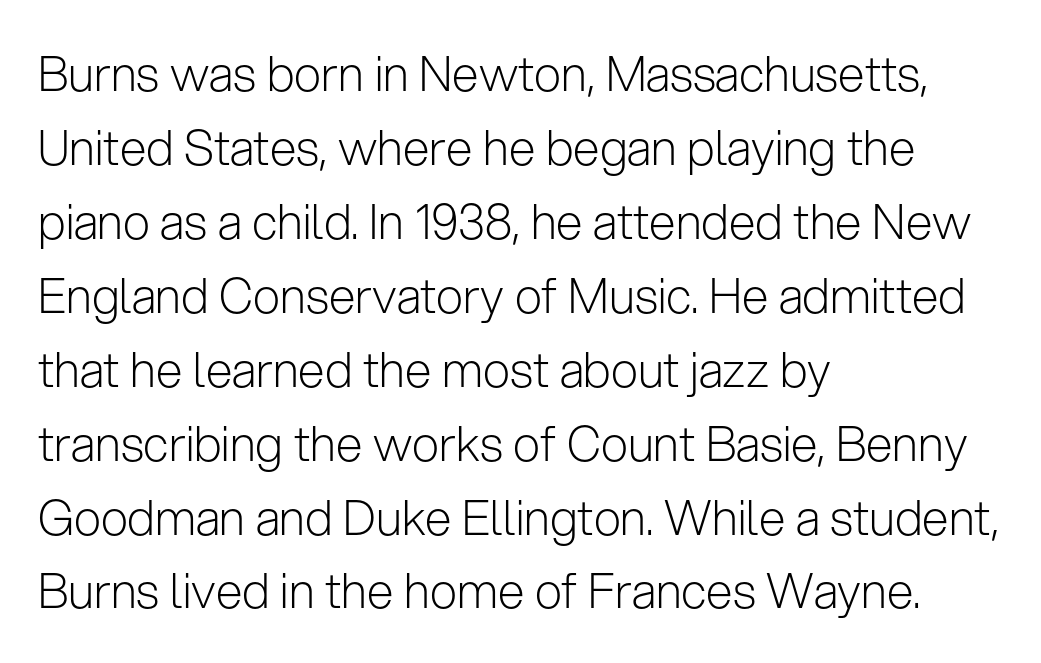
Q: Is the text bold? A: No.
Q: Is the text italic (slanted)? A: No, it is upright.
Q: Is the typeface a serif or a sans-serif typeface? A: Sans-serif.
Q: Is the text underlined? A: No.
Q: How is the paragraph aligned? A: Left-aligned.
Q: Is the spacing between letters normal or unusually wide? A: Normal.
Q: Is the spacing between lines tight, normal or loose? A: Normal.
Q: Width (condensed, normal, or wide)? A: Normal.
Q: Stroke contrast? A: Low.
Q: x-height? A: Medium.
Q: Monospaced? A: No.
